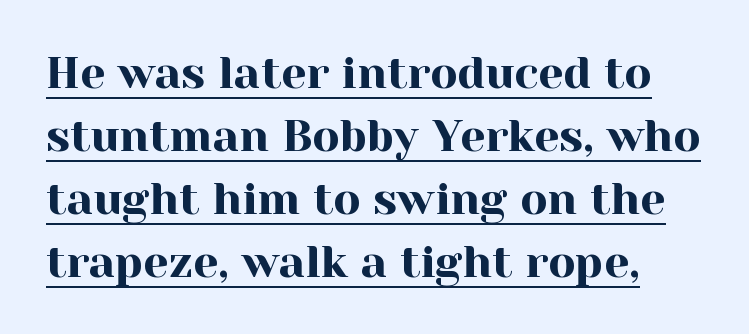
Vertical strokes here are truly vertical. A typesetter would label this face a serif. What decoration does the sample have? An underline. Note the varied advance widths — an 'i' is clearly narrower than an 'm'. Does the leading feel generous? No, just average.
